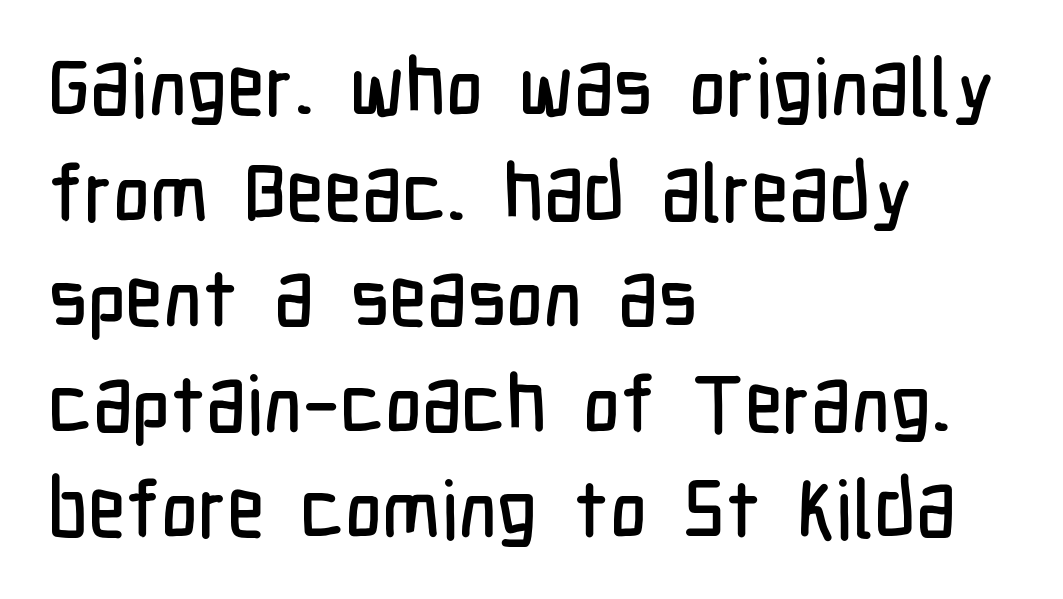
{"serif": "no", "italic": "no", "width": "condensed", "stroke_contrast": "low", "x_height": "medium", "monospaced": "no", "underline": "no", "align": "left", "line_spacing": "normal", "line_spacing_ratio": 1.32, "letter_spacing": "normal", "letter_spacing_em": 0.0, "glyph_px": 80}
